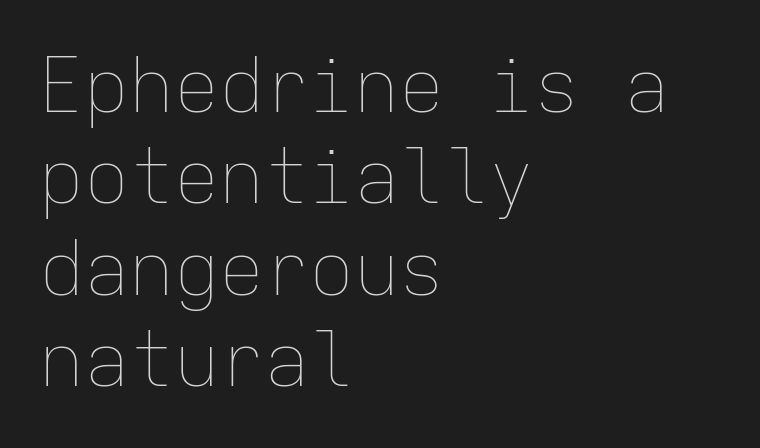
The image shows 75 px thin type, upright, monospaced; set left-aligned, line spacing 1.22x, normal letter spacing, not underlined; low stroke contrast and a medium x-height.
